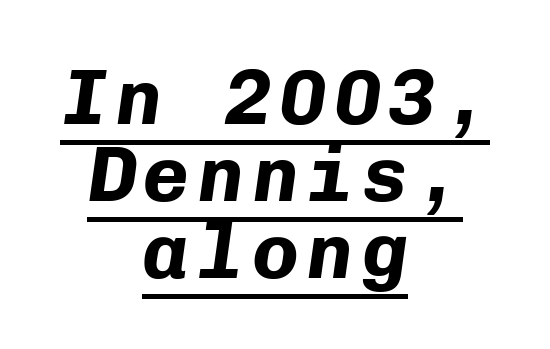
Q: Is the text bold? A: Yes.
Q: Is the text italic (slanted)? A: Yes, it leans right by about 8 degrees.
Q: Is the text underlined? A: Yes.
Q: How is the paragraph aligned? A: Centered.
Q: Is the spacing between lines tight, normal or loose? A: Tight.
Q: Width (condensed, normal, or wide)? A: Normal.
Q: Stroke contrast? A: Low.
Q: x-height? A: Medium.
Q: Monospaced? A: Yes.
